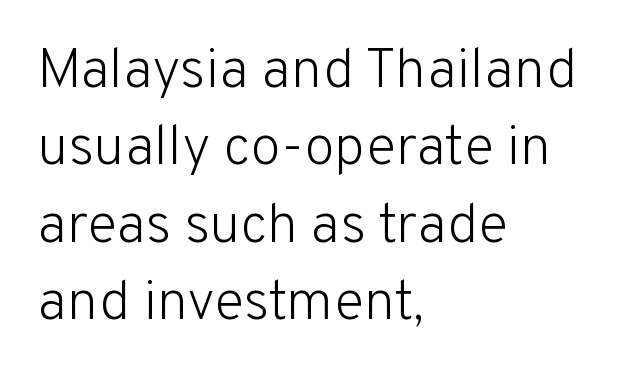
{"serif": "no", "italic": "no", "bold": "no", "weight": "light", "width": "normal", "stroke_contrast": "low", "x_height": "medium", "monospaced": "no", "underline": "no", "align": "left", "line_spacing": "normal", "line_spacing_ratio": 1.38, "letter_spacing": "normal", "letter_spacing_em": 0.0, "glyph_px": 56}
